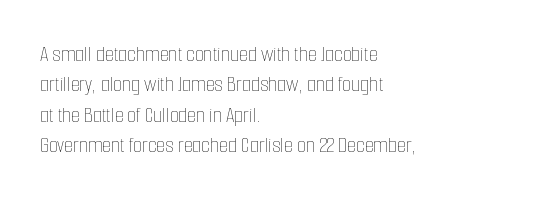
The image shows 23 px text type, upright; set left-aligned, normal line spacing (1.32x), normal letter spacing, not underlined.
